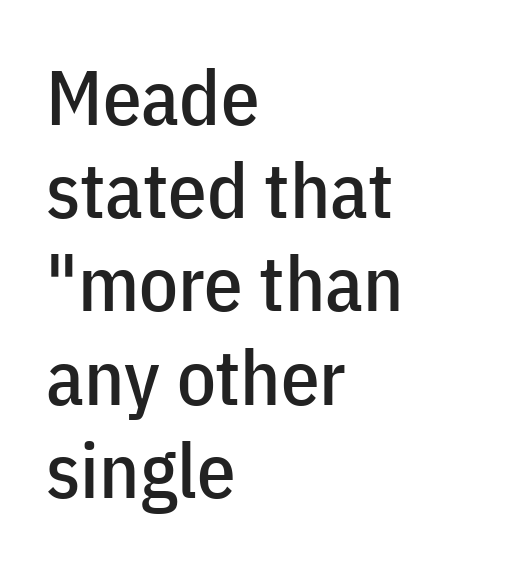
Note: no serifs on the glyphs. Looks like regular typesetting: each glyph gets only the width it needs. The paragraph shown leans on its left margin. The specimen reads as upright at a glance. The type is set solid horizontally, with unmodified tracking.
